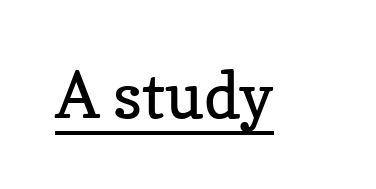
{"serif": "yes", "italic": "no", "bold": "no", "weight": "regular", "width": "normal", "stroke_contrast": "low", "x_height": "medium", "monospaced": "no", "underline": "yes", "letter_spacing": "normal", "letter_spacing_em": 0.0, "glyph_px": 64}
